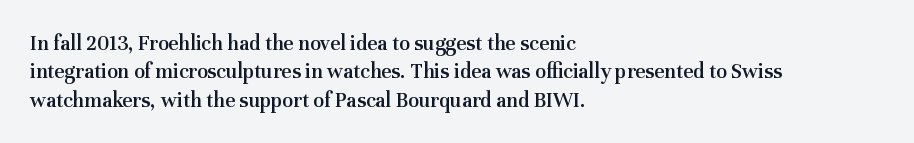
Tall strokes in this sample are plumb rather than angled. Caption: multi-line text, flush left, ragged right. Underline: absent. No extra tracking has been applied to these lines. The passage shown stacks its lines at a standard gap.
